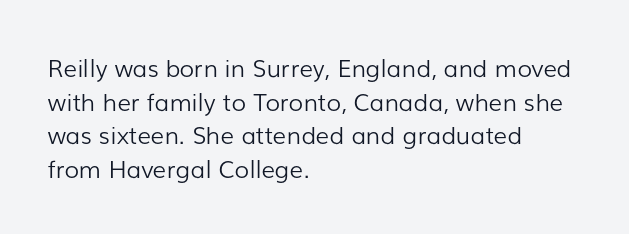
The image shows 24 px text type, upright; set left-aligned, normal line spacing (1.4x), normal letter spacing, not underlined.
